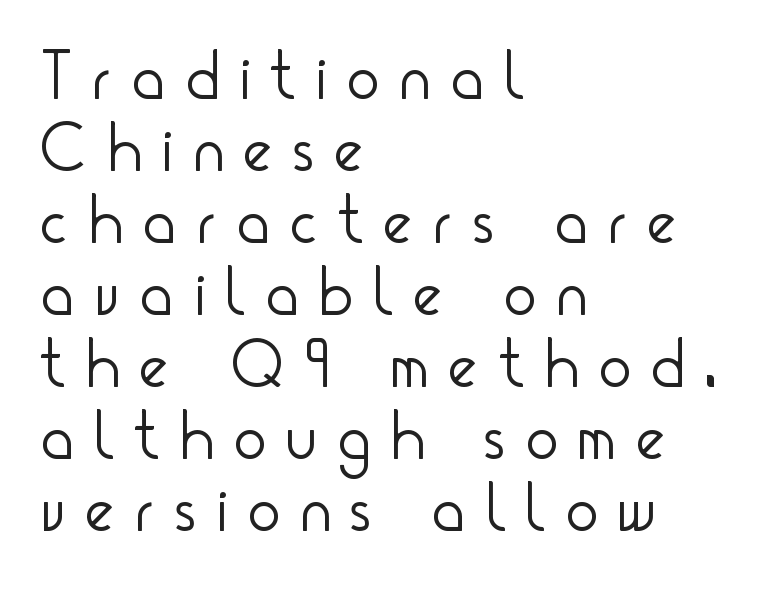
Q: Is the text bold? A: No.
Q: Is the text italic (slanted)? A: No, it is upright.
Q: Is the typeface a serif or a sans-serif typeface? A: Sans-serif.
Q: Is the text underlined? A: No.
Q: How is the paragraph aligned? A: Left-aligned.
Q: Is the spacing between letters normal or unusually wide? A: Unusually wide.
Q: Is the spacing between lines tight, normal or loose? A: Tight.
Q: Width (condensed, normal, or wide)? A: Condensed.
Q: Stroke contrast? A: Low.
Q: x-height? A: Small.
Q: Monospaced? A: No.
